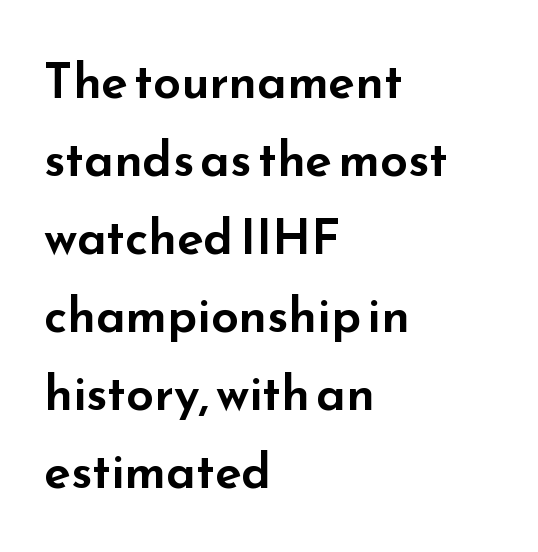
{"serif": "no", "italic": "no", "width": "wide", "stroke_contrast": "low", "x_height": "small", "monospaced": "no", "underline": "no", "align": "left", "line_spacing": "normal", "line_spacing_ratio": 1.59, "letter_spacing": "normal", "letter_spacing_em": 0.0, "glyph_px": 49}
